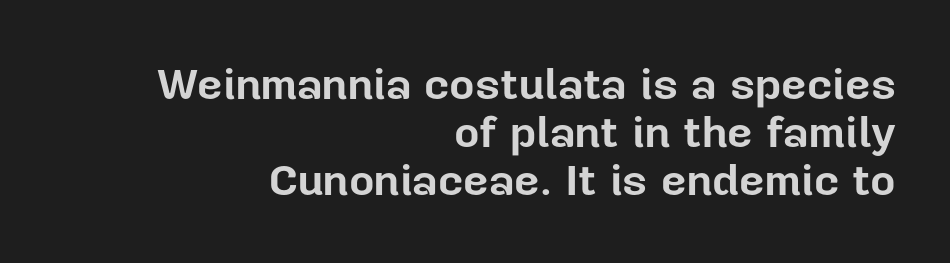
You could not count columns in this text — the font is proportionally spaced. A student would call this right alignment; a typographer would say flush right, rag left. Any mark beneath the type? The region is blank. Is there any slant? The stems are plumb. Students, note that the glyphs here touch the page at normal intervals. Whoever set this chose condensed vertical rhythm over breathing room.
